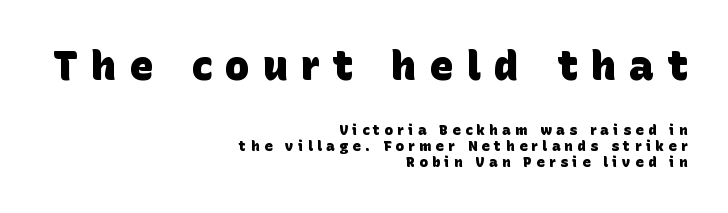
Right-aligned paragraph, ragged on the left. The lines are packed closely together with very little leading. Look at the bottom of the vertical strokes: they stop flat, with no serifs. Spacing verdict: proportional, widths tailored to each character. This sample uses expanded letter spacing, leaving extra air between glyphs. Every letter is thick-stroked: bold, no question.
